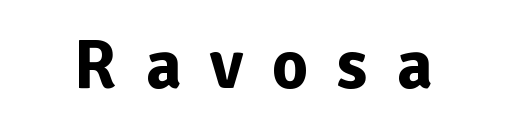
Q: Is the text bold? A: Yes.
Q: Is the text italic (slanted)? A: No, it is upright.
Q: Is the typeface a serif or a sans-serif typeface? A: Sans-serif.
Q: Is the text underlined? A: No.
Q: Is the spacing between letters normal or unusually wide? A: Unusually wide.
Q: Width (condensed, normal, or wide)? A: Normal.
Q: Stroke contrast? A: Low.
Q: x-height? A: Medium.
Q: Monospaced? A: No.
